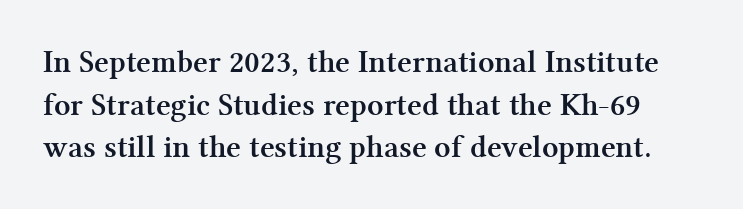
The image shows 32 px semibold serif type, upright; set normal line spacing (1.33x), normal letter spacing, not underlined; medium stroke contrast and a medium x-height.
